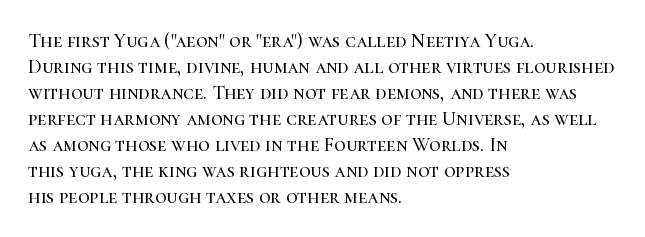
Q: Is the text italic (slanted)? A: No, it is upright.
Q: Is the text underlined? A: No.
Q: How is the paragraph aligned? A: Left-aligned.
Q: Is the spacing between letters normal or unusually wide? A: Normal.
Q: Is the spacing between lines tight, normal or loose? A: Normal.
